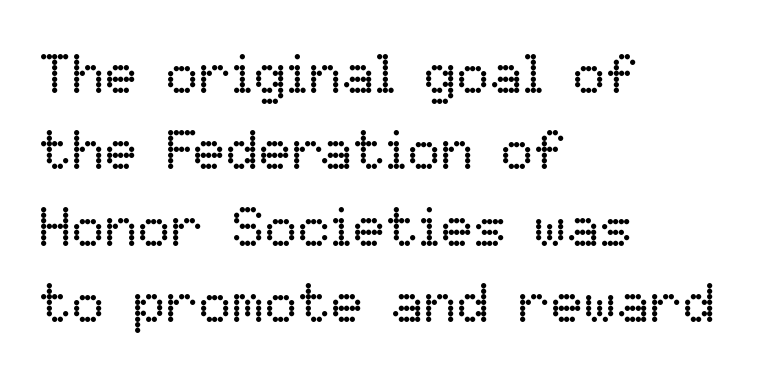
Q: Is the text bold? A: No.
Q: Is the text italic (slanted)? A: No, it is upright.
Q: Is the text underlined? A: No.
Q: How is the paragraph aligned? A: Left-aligned.
Q: Is the spacing between letters normal or unusually wide? A: Normal.
Q: Is the spacing between lines tight, normal or loose? A: Normal.
Q: Width (condensed, normal, or wide)? A: Normal.
Q: Stroke contrast? A: Low.
Q: x-height? A: Medium.
Q: Monospaced? A: No.
